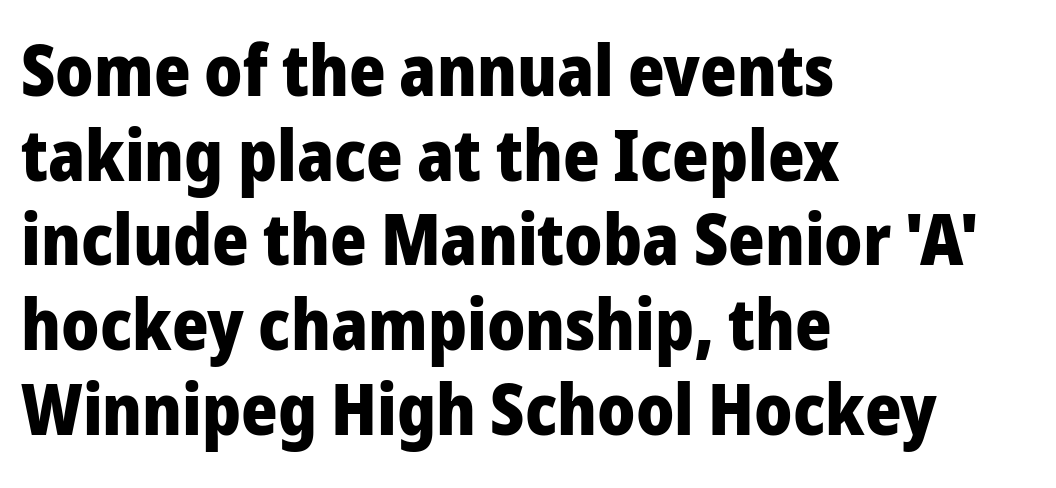
The image shows 70 px heavy sans-serif type, upright; set left-aligned, line spacing 1.21x, normal letter spacing, not underlined; low stroke contrast and a medium x-height.
